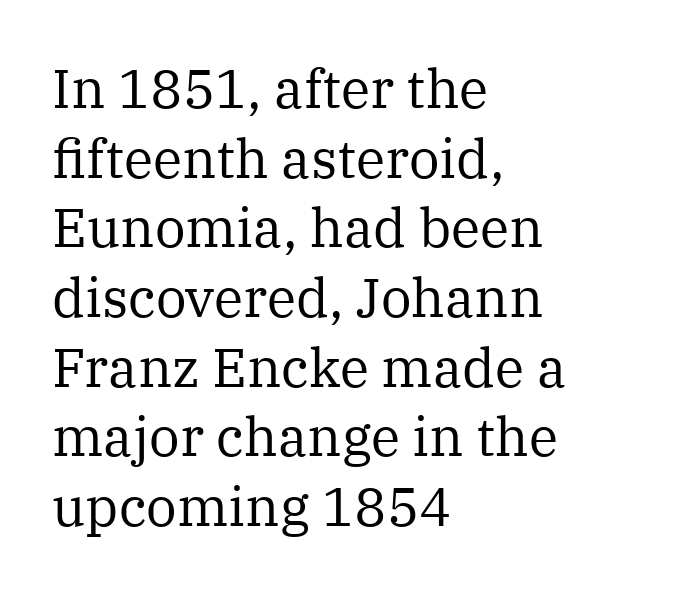
The image shows 54 px regular-weight serif type, upright; set left-aligned, normal line spacing (1.29x), normal letter spacing, not underlined; medium stroke contrast and a medium x-height.
